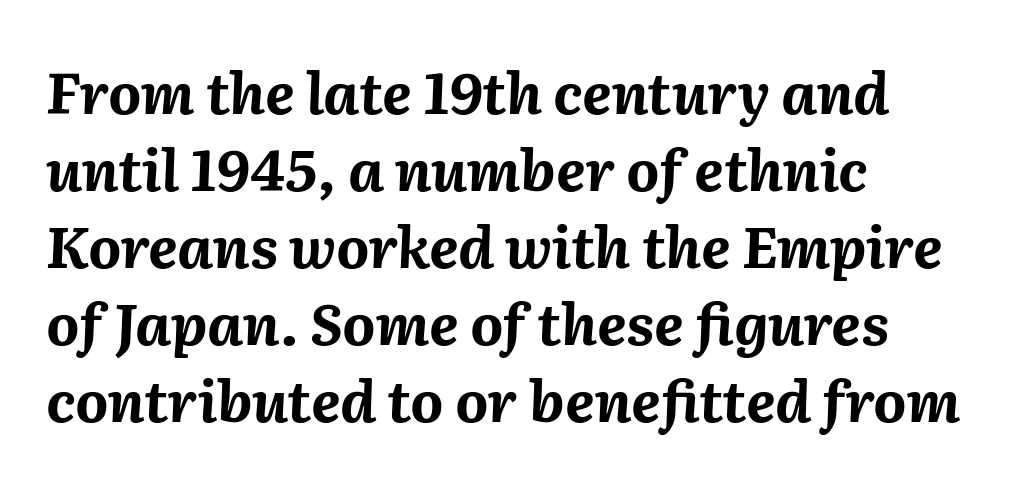
Q: Is the text bold? A: Yes.
Q: Is the text italic (slanted)? A: Yes, it leans right by about 2 degrees.
Q: Is the text underlined? A: No.
Q: How is the paragraph aligned? A: Left-aligned.
Q: Is the spacing between letters normal or unusually wide? A: Normal.
Q: Is the spacing between lines tight, normal or loose? A: Normal.
Q: Width (condensed, normal, or wide)? A: Normal.
Q: Stroke contrast? A: Medium.
Q: x-height? A: Medium.
Q: Monospaced? A: No.
